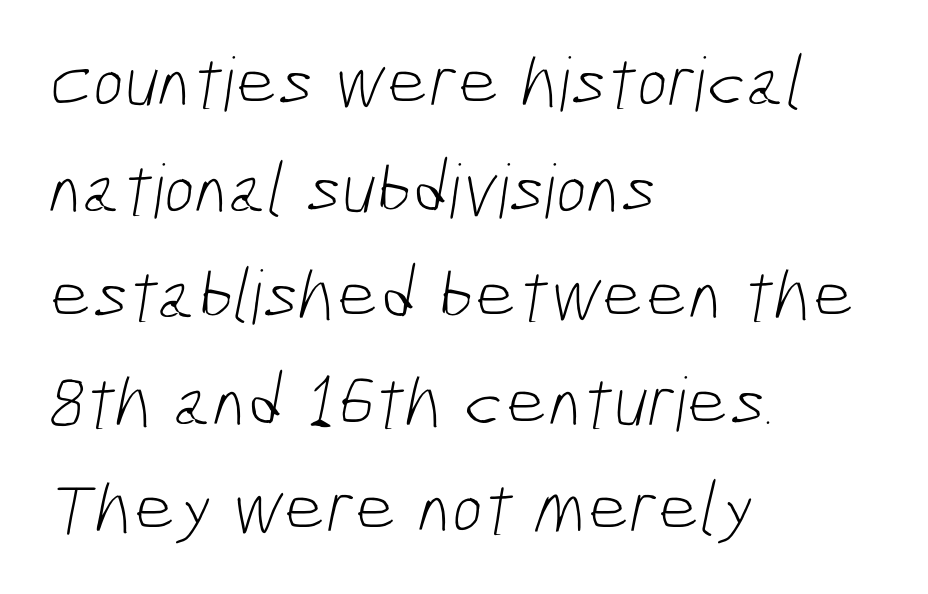
Q: Is the text bold? A: No.
Q: Is the typeface a serif or a sans-serif typeface? A: Sans-serif.
Q: Is the text underlined? A: No.
Q: How is the paragraph aligned? A: Left-aligned.
Q: Is the spacing between letters normal or unusually wide? A: Normal.
Q: Is the spacing between lines tight, normal or loose? A: Normal.
Q: Width (condensed, normal, or wide)? A: Condensed.
Q: Stroke contrast? A: Low.
Q: x-height? A: Medium.
Q: Monospaced? A: No.
